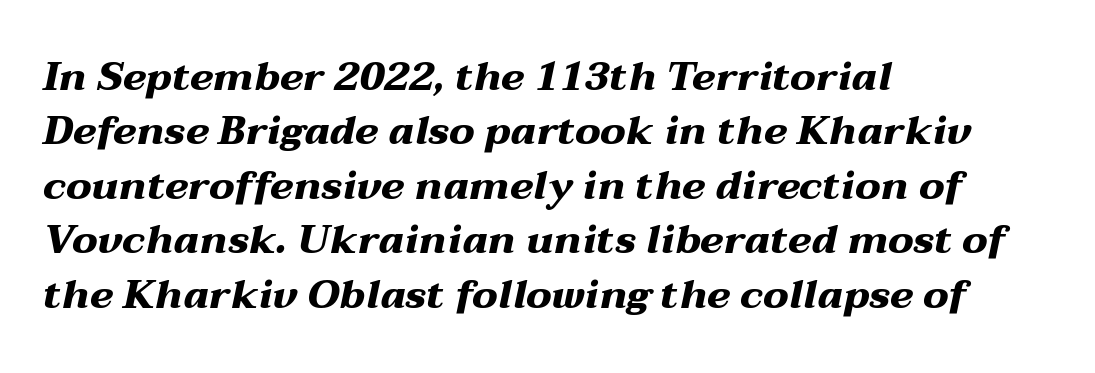
The image shows 40 px heavy, wide type, italic (leaning right); set left-aligned, normal line spacing (1.36x), normal letter spacing, not underlined; medium stroke contrast and a medium x-height.
